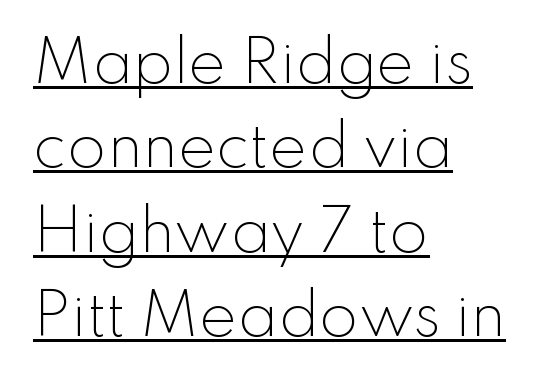
The image shows 57 px light sans-serif type, upright; set left-aligned, normal line spacing (1.48x), normal letter spacing, underlined; low stroke contrast and a small x-height.
